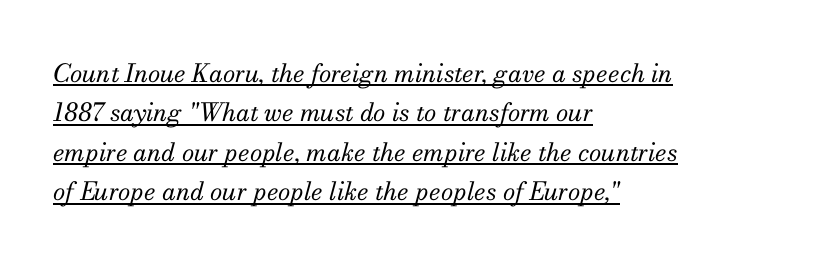
{"italic": "yes", "lean": "right", "slant_degrees": 13, "bold": "no", "underline": "yes", "align": "left", "line_spacing": "normal", "line_spacing_ratio": 1.58, "letter_spacing": "normal", "letter_spacing_em": 0.0, "glyph_px": 25}
